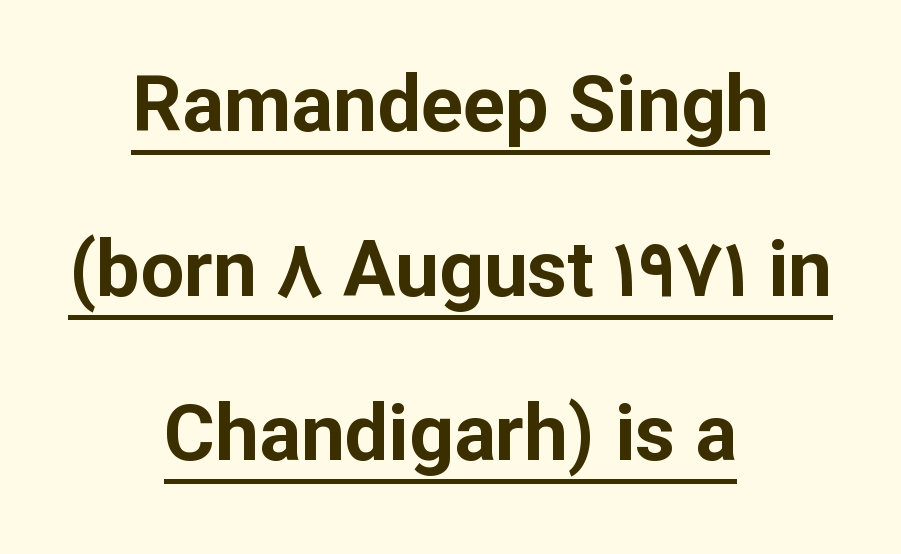
The image shows 78 px bold sans-serif type, upright; set centered, loose line spacing (2.11x), normal letter spacing, underlined; low stroke contrast and a medium x-height.
